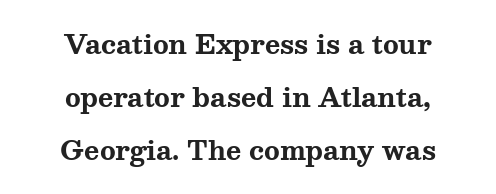
Q: Is the text bold? A: Yes.
Q: Is the text italic (slanted)? A: No, it is upright.
Q: Is the text underlined? A: No.
Q: How is the paragraph aligned? A: Centered.
Q: Is the spacing between letters normal or unusually wide? A: Normal.
Q: Is the spacing between lines tight, normal or loose? A: Loose.
